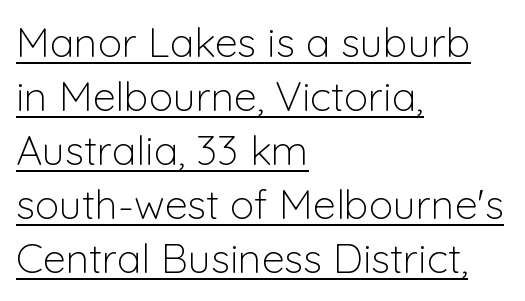
{"serif": "no", "italic": "no", "bold": "no", "weight": "light", "width": "normal", "stroke_contrast": "low", "x_height": "medium", "monospaced": "no", "underline": "yes", "align": "left", "line_spacing": "normal", "line_spacing_ratio": 1.32, "letter_spacing": "normal", "letter_spacing_em": 0.0, "glyph_px": 41}
